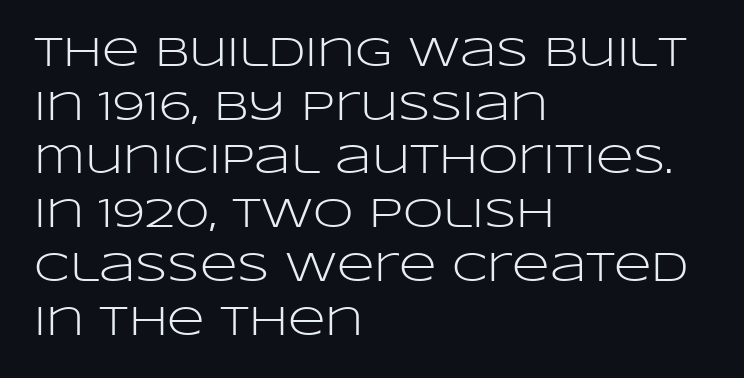
{"serif": "no", "italic": "no", "bold": "no", "weight": "light", "width": "wide", "stroke_contrast": "low", "x_height": "large", "monospaced": "no", "underline": "no", "align": "left", "line_spacing": "normal", "line_spacing_ratio": 1.31, "letter_spacing": "normal", "letter_spacing_em": 0.0, "glyph_px": 41}
